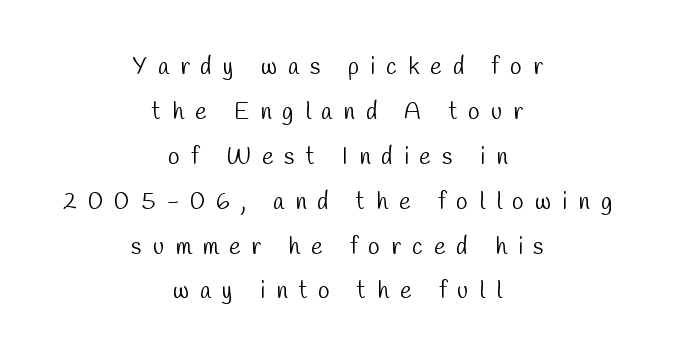
Q: Is the text bold? A: No.
Q: Is the text underlined? A: No.
Q: How is the paragraph aligned? A: Centered.
Q: Is the spacing between letters normal or unusually wide? A: Unusually wide.
